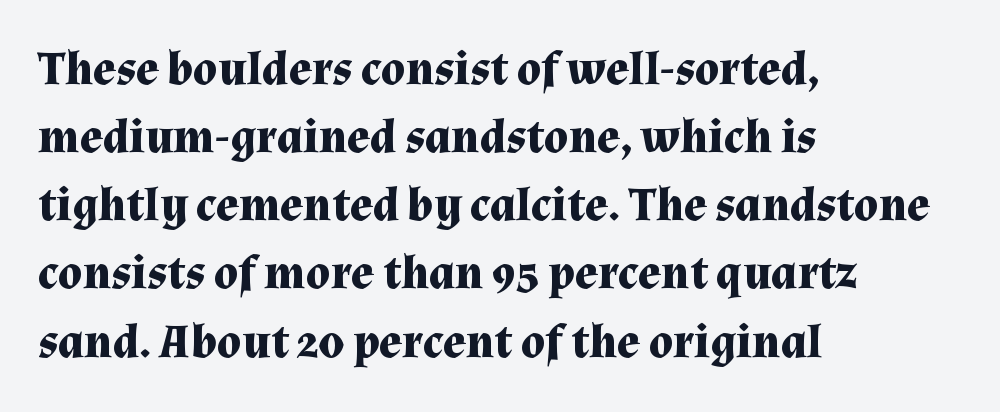
Rule under the text: the space is simply empty. Nobody touched the tracking dial on this one. Where is the straight margin? On the left. The typeface chosen for these lines features serifs. Do the characters align in a grid? No, the font is proportional.
